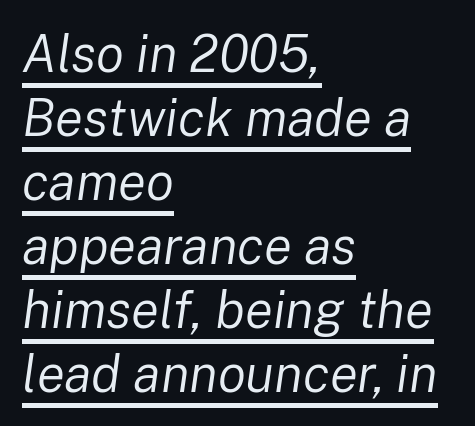
{"italic": "yes", "lean": "right", "slant_degrees": 8, "bold": "no", "weight": "regular", "width": "normal", "stroke_contrast": "low", "x_height": "medium", "monospaced": "no", "underline": "yes", "align": "left", "line_spacing_ratio": 1.23, "letter_spacing": "normal", "letter_spacing_em": 0.0, "glyph_px": 52}
